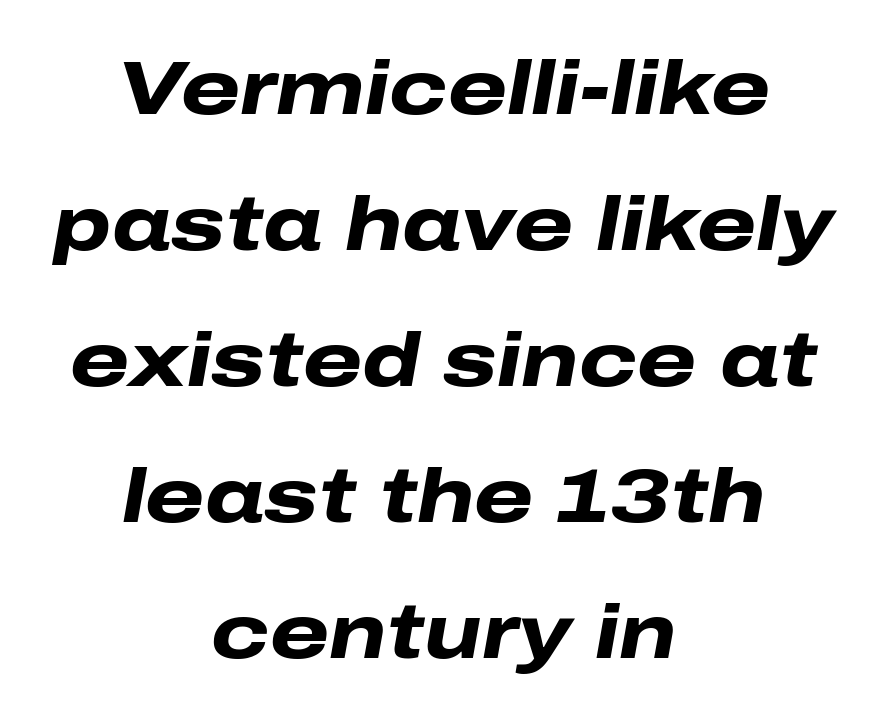
Q: Is the text bold? A: Yes.
Q: Is the text italic (slanted)? A: Yes, it leans right by about 10 degrees.
Q: Is the text underlined? A: No.
Q: How is the paragraph aligned? A: Centered.
Q: Is the spacing between letters normal or unusually wide? A: Normal.
Q: Width (condensed, normal, or wide)? A: Wide.
Q: Stroke contrast? A: Low.
Q: x-height? A: Medium.
Q: Monospaced? A: No.
